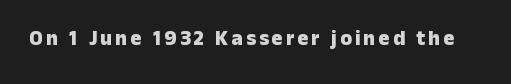
Q: Is the text bold? A: Yes.
Q: Is the text italic (slanted)? A: No, it is upright.
Q: Is the text underlined? A: No.
